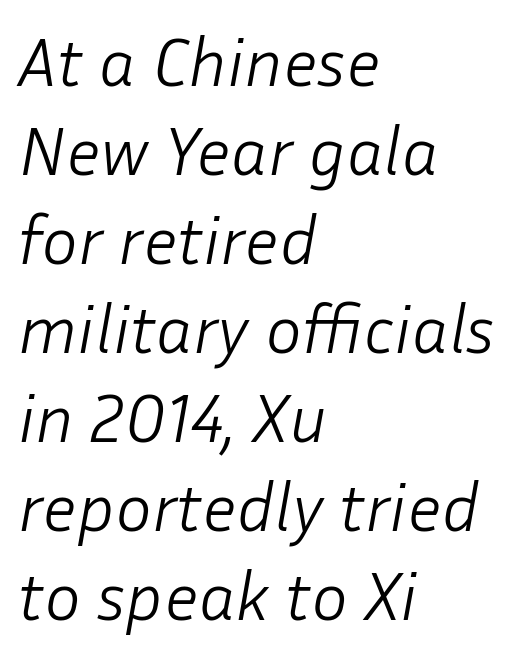
Q: Is the text bold? A: No.
Q: Is the text italic (slanted)? A: Yes, it leans right by about 10 degrees.
Q: Is the text underlined? A: No.
Q: How is the paragraph aligned? A: Left-aligned.
Q: Is the spacing between letters normal or unusually wide? A: Normal.
Q: Is the spacing between lines tight, normal or loose? A: Normal.
Q: Width (condensed, normal, or wide)? A: Normal.
Q: Stroke contrast? A: Low.
Q: x-height? A: Medium.
Q: Monospaced? A: No.
